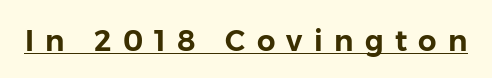
Q: Is the text italic (slanted)? A: No, it is upright.
Q: Is the typeface a serif or a sans-serif typeface? A: Sans-serif.
Q: Is the text underlined? A: Yes.
Q: Is the spacing between letters normal or unusually wide? A: Unusually wide.
Q: Width (condensed, normal, or wide)? A: Normal.
Q: Stroke contrast? A: Low.
Q: x-height? A: Medium.
Q: Monospaced? A: No.
